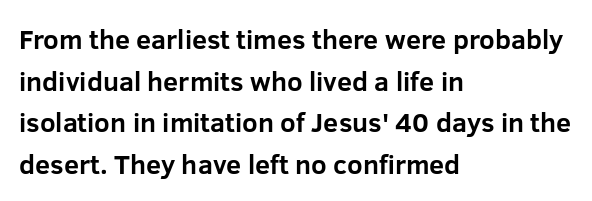
Q: Is the text bold? A: Yes.
Q: Is the text italic (slanted)? A: No, it is upright.
Q: Is the text underlined? A: No.
Q: How is the paragraph aligned? A: Left-aligned.
Q: Is the spacing between letters normal or unusually wide? A: Normal.
Q: Is the spacing between lines tight, normal or loose? A: Normal.
